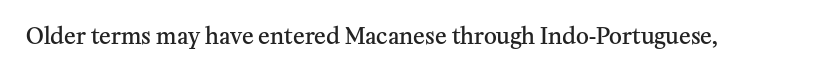
Q: Is the text bold? A: Semi-bold.
Q: Is the text italic (slanted)? A: No, it is upright.
Q: Is the text underlined? A: No.
Q: Is the spacing between letters normal or unusually wide? A: Normal.
